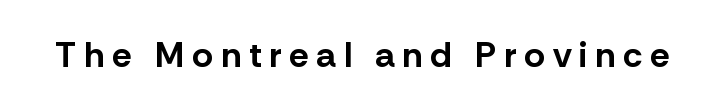
Q: Is the text bold? A: Yes.
Q: Is the text italic (slanted)? A: No, it is upright.
Q: Is the typeface a serif or a sans-serif typeface? A: Sans-serif.
Q: Is the text underlined? A: No.
Q: Is the spacing between letters normal or unusually wide? A: Unusually wide.
Q: Width (condensed, normal, or wide)? A: Normal.
Q: Stroke contrast? A: Low.
Q: x-height? A: Medium.
Q: Monospaced? A: No.
